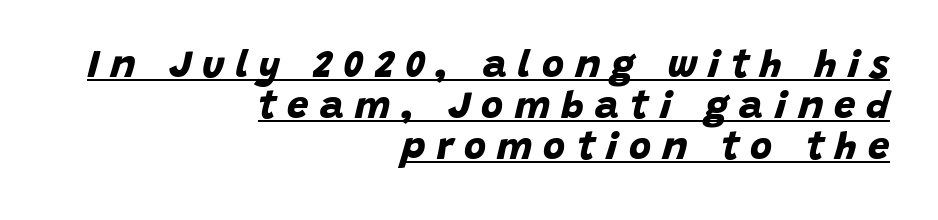
The image shows 38 px bold sans-serif type; set right-aligned, tight line spacing (1.08x), unusually wide letter spacing (+0.29 em), underlined; low stroke contrast and a large x-height.
